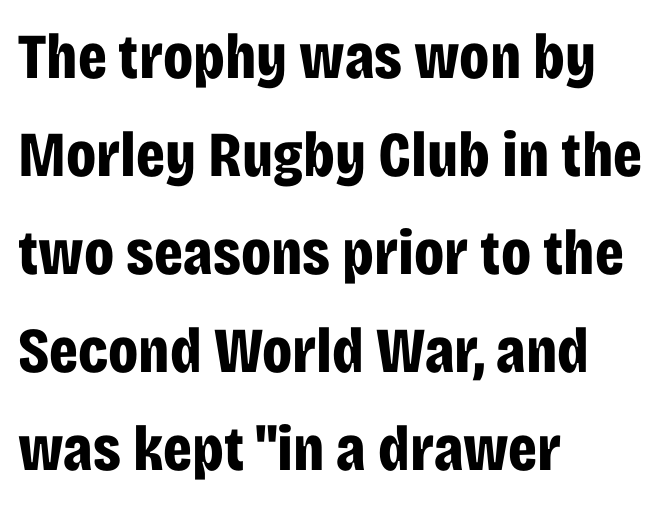
{"serif": "no", "italic": "no", "bold": "yes", "weight": "bold", "width": "condensed", "stroke_contrast": "low", "x_height": "large", "monospaced": "no", "underline": "no", "align": "left", "line_spacing": "normal", "line_spacing_ratio": 1.53, "letter_spacing": "normal", "letter_spacing_em": 0.0, "glyph_px": 64}
